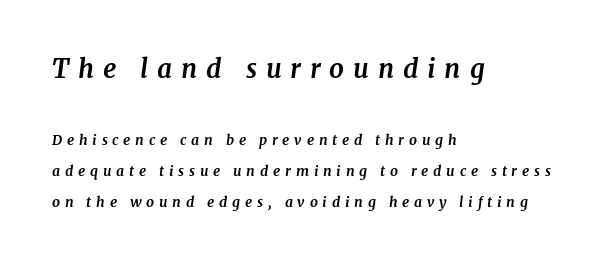
When letters slant like this, we call the style italic. The leading is generous, giving the passage an open texture. The first block has been scaled up relative to the second. The face used here has the dense, thick strokes of a bold. Just letters on the line, the space beneath them empty.
